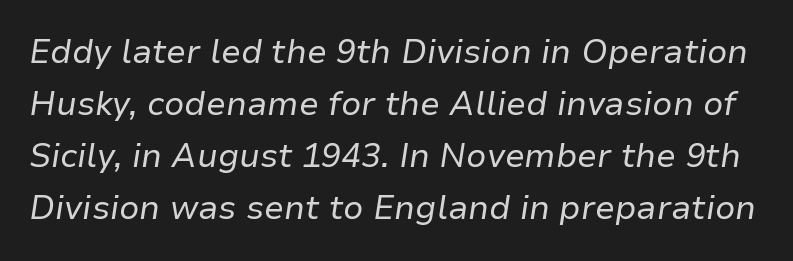
The image shows 33 px regular-weight type, italic (leaning right); set normal line spacing (1.58x), normal letter spacing, not underlined; low stroke contrast and a medium x-height.
